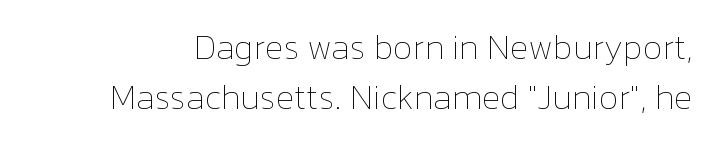
{"italic": "no", "bold": "no", "weight": "thin", "width": "normal", "stroke_contrast": "low", "x_height": "medium", "monospaced": "no", "underline": "no", "line_spacing": "normal", "line_spacing_ratio": 1.47, "letter_spacing": "normal", "letter_spacing_em": 0.0, "glyph_px": 34}
